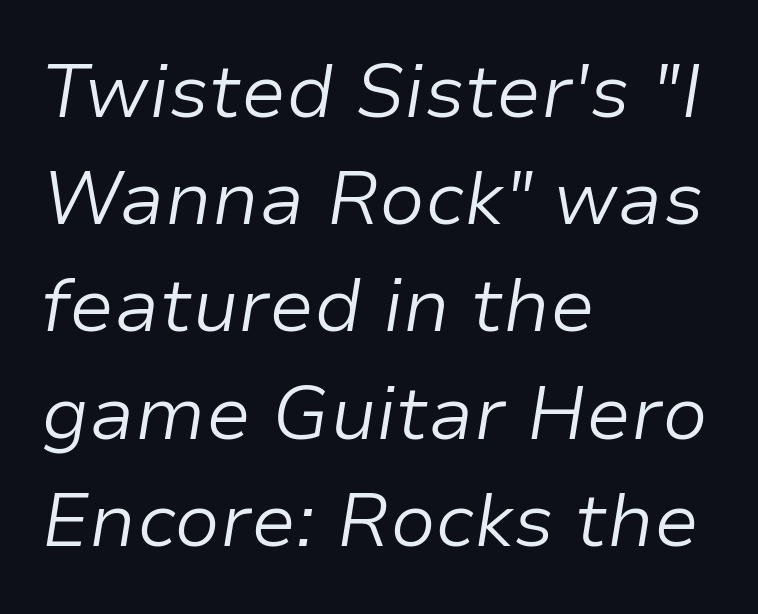
The image shows 75 px light type, italic (leaning right); set left-aligned, normal line spacing (1.43x), normal letter spacing, not underlined; low stroke contrast and a medium x-height.
